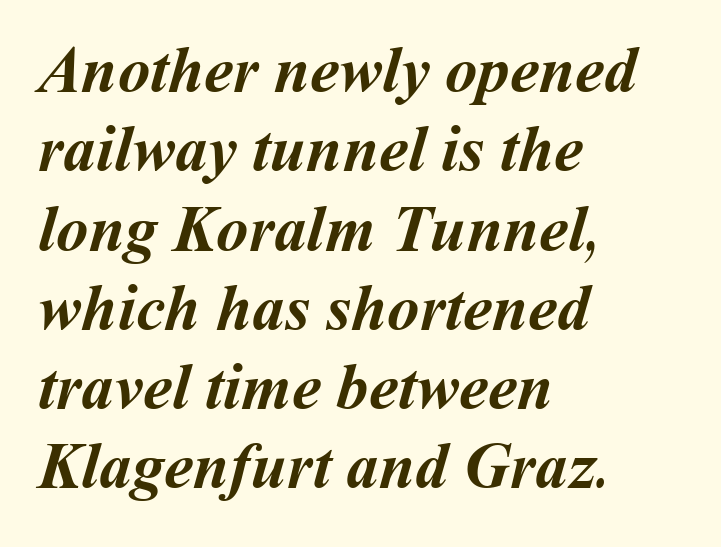
The typesetter chose a ragged-right arrangement here. The strip under each line holds only bare page. Heavy-handed strokes throughout: this text is bold. Between one letter and the next there's only the usual sliver of space. The face used here is proportionally spaced, like ordinary book or web type.
